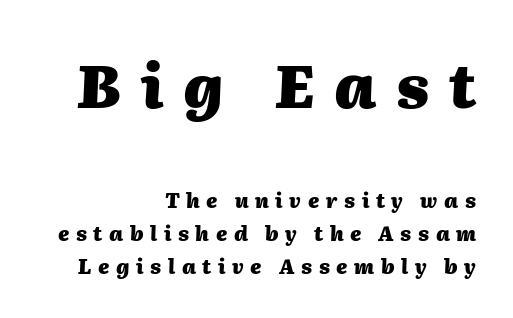
Q: Is the text bold? A: Yes.
Q: Is the text italic (slanted)? A: Yes, it leans right by about 2 degrees.
Q: Is the text underlined? A: No.
Q: How is the paragraph aligned? A: Right-aligned.
Q: Is the spacing between letters normal or unusually wide? A: Unusually wide.
Q: Is the spacing between lines tight, normal or loose? A: Normal.
Q: Which block of text is set in a larger size, the first (top) or the second (bottom)? A: The first (top) one.
Q: Width (condensed, normal, or wide)? A: Normal.
Q: Stroke contrast? A: Medium.
Q: x-height? A: Medium.
Q: Monospaced? A: No.
